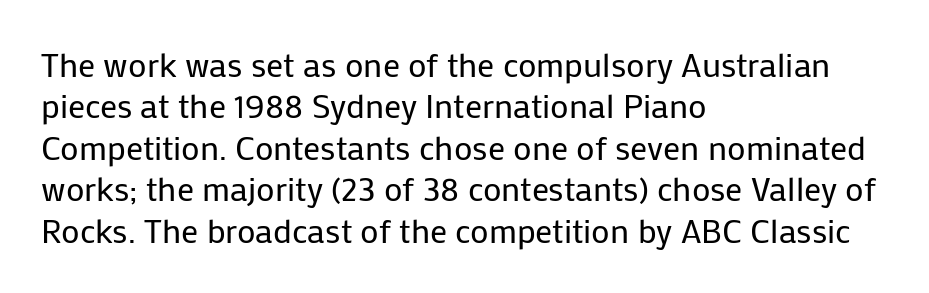
Heaviness? Minimal to ordinary, like unemphasized prose. Grotesque or geometric, the face here clearly has no serifs. Is there any slant? The stems are plumb. The glyphs are unaccompanied by any horizontal stroke below them. A typesetter would call this zero additional tracking.
